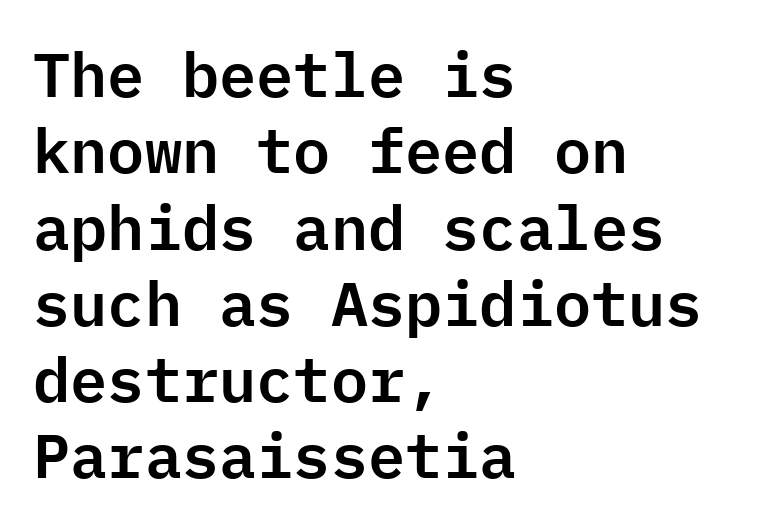
{"serif": "no", "italic": "no", "width": "normal", "stroke_contrast": "low", "x_height": "medium", "monospaced": "yes", "underline": "no", "align": "left", "line_spacing_ratio": 1.23, "letter_spacing": "normal", "letter_spacing_em": 0.0, "glyph_px": 62}
